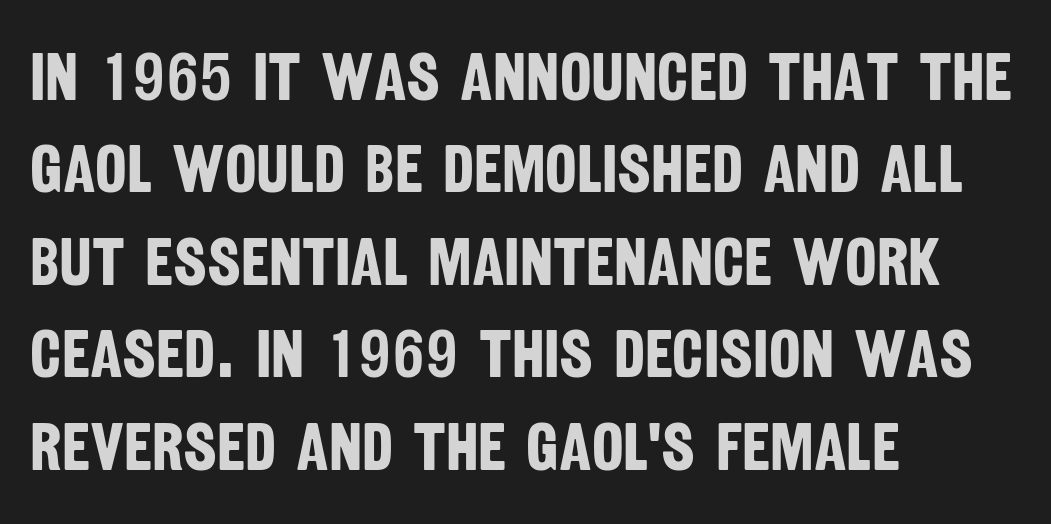
{"serif": "no", "bold": "yes", "weight": "bold", "width": "condensed", "stroke_contrast": "low", "x_height": "large", "monospaced": "no", "underline": "no", "align": "left", "line_spacing": "normal", "line_spacing_ratio": 1.38, "letter_spacing": "normal", "letter_spacing_em": 0.0, "glyph_px": 67}
